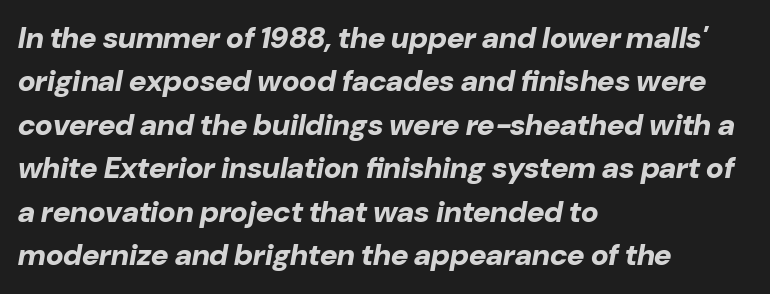
One-word summary of the alignment: left. The glyphs are unaccompanied by any horizontal stroke below them. These lines keep a tight, regular rhythm from letter to letter. Is there much room between lines? A standard amount, neither cramped nor airy.
